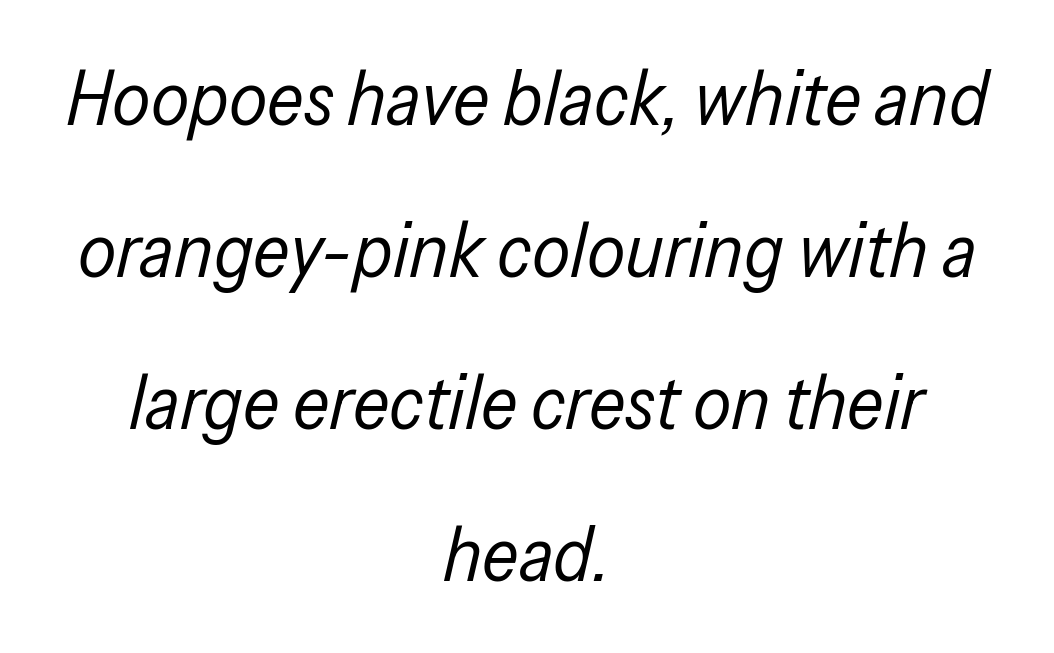
Caption: multi-line text, centered on the measure. The line-height multiplier appears high, well above default. Does extra space separate the letters? No, they use regular spacing. This sample uses an oblique cut, with every glyph tilted off the vertical.
